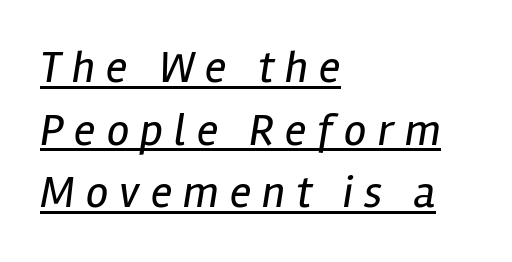
Spacing verdict: proportional, widths tailored to each character. The typography opts for an oblique posture over an upright one. Rows of type keep a routine distance in the vertical direction. Every word sits above its own underline. The face looks like a standard text weight, possibly lighter. The paragraph shown leans on its left margin.
